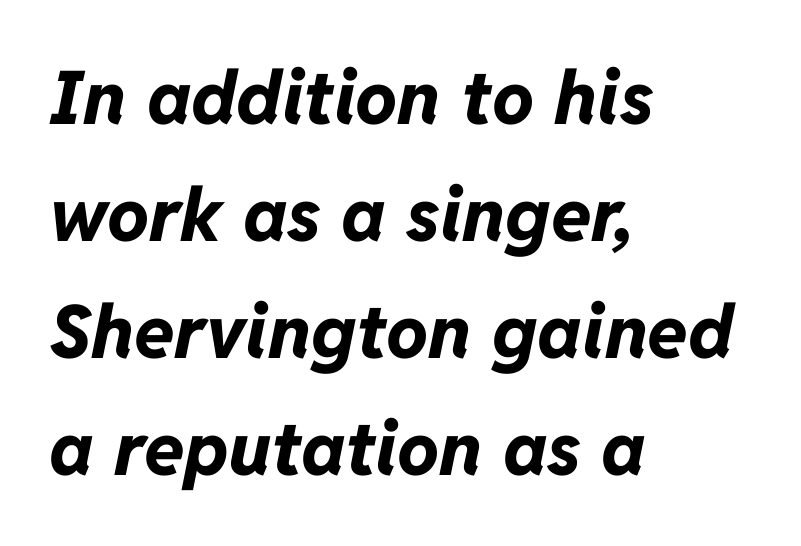
Horizontally, the lines are justified to the leading edge only. This rendering leaves character spacing at its baseline value. Words float on clear page, feet unadorned. These lines are rendered in a variable-pitch font. Students, this is bold: see how much ink each stroke carries.
